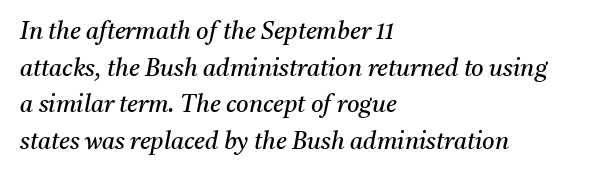
Q: Is the text bold? A: No.
Q: Is the text italic (slanted)? A: Yes, it leans right by about 11 degrees.
Q: Is the text underlined? A: No.
Q: How is the paragraph aligned? A: Left-aligned.
Q: Is the spacing between letters normal or unusually wide? A: Normal.
Q: Is the spacing between lines tight, normal or loose? A: Normal.
